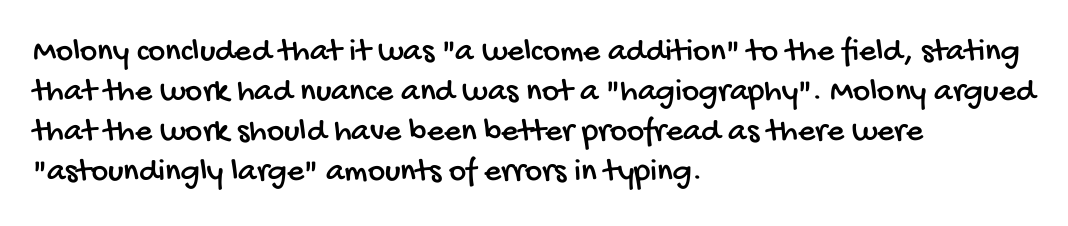
Q: Is the typeface a serif or a sans-serif typeface? A: Sans-serif.
Q: Is the text underlined? A: No.
Q: How is the paragraph aligned? A: Left-aligned.
Q: Is the spacing between letters normal or unusually wide? A: Normal.
Q: Width (condensed, normal, or wide)? A: Condensed.
Q: Stroke contrast? A: Low.
Q: x-height? A: Large.
Q: Monospaced? A: No.
